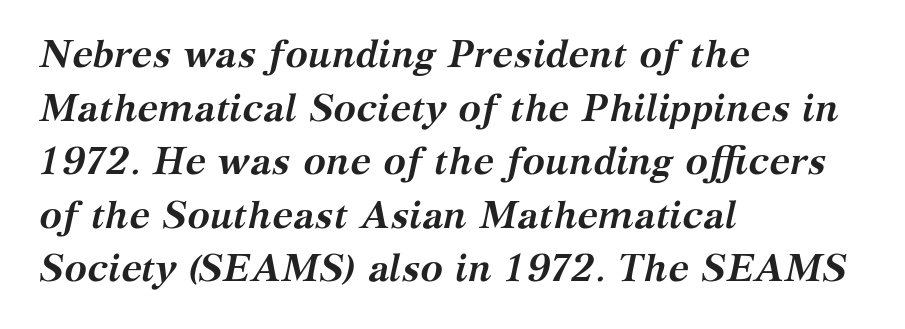
The image shows 38 px semibold serif type, italic (leaning right); set left-aligned, normal line spacing (1.41x), normal letter spacing, not underlined; medium stroke contrast and a medium x-height.
